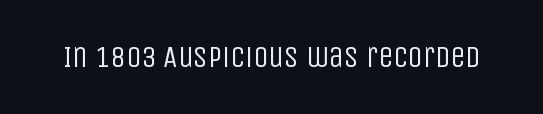
The image shows 30 px regular-weight, condensed sans-serif type, upright; set normal letter spacing, not underlined; low stroke contrast and a large x-height.
